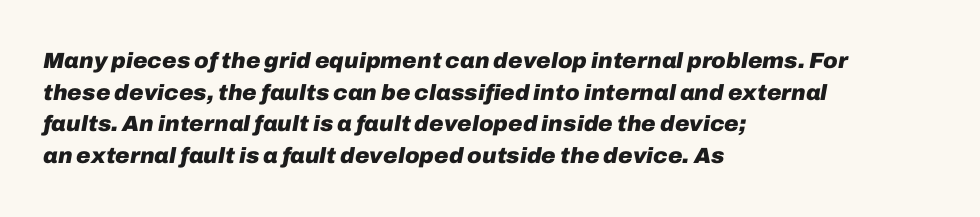
Short note: letters normally spaced. The compositor pushed each line to the left boundary. Descenders hang freely into open space. The rendering uses a moderate line-height, typical for paragraphs. Would a proofreader flag this as italicized? Yes. How heavy is the stroke? Heavy — this is a bold.
